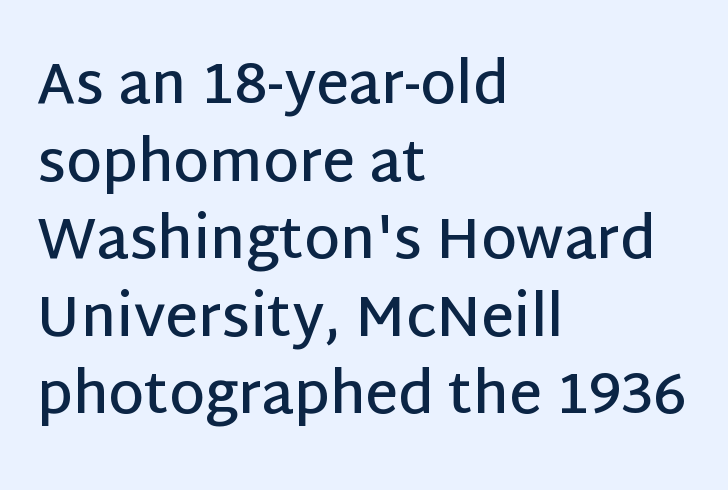
The image shows 57 px semibold sans-serif type, upright; set left-aligned, normal line spacing (1.36x), normal letter spacing, not underlined; low stroke contrast and a large x-height.
